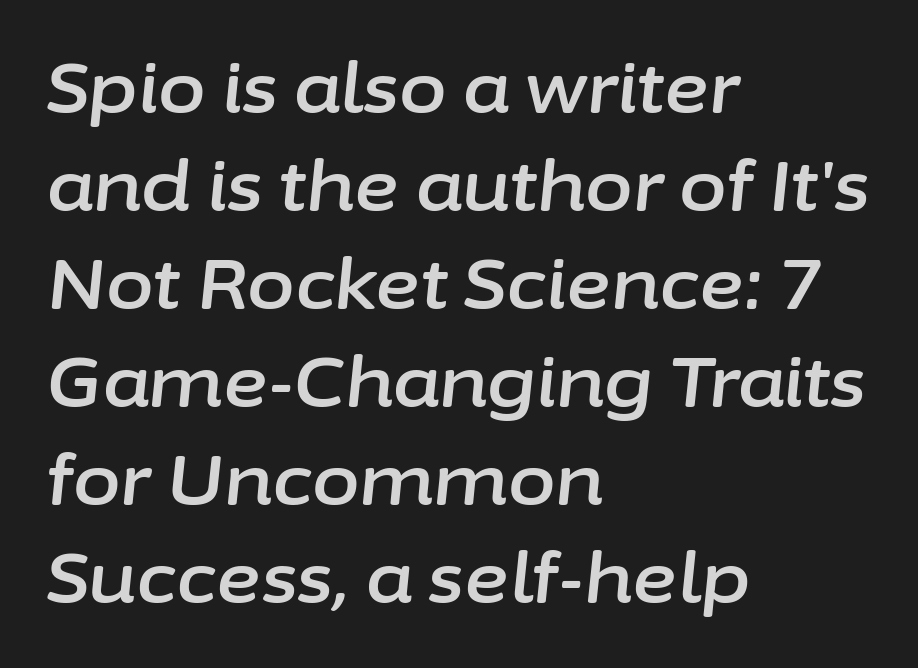
Between one letter and the next there's only the usual sliver of space. Letters rest on an invisible, unmarked baseline. Is the block centered? No — it sits flush against the left margin. Would a proofreader flag this as italicized? Yes.
